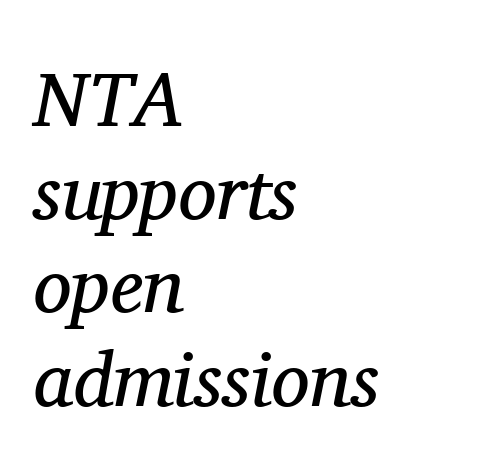
The image shows 77 px regular-weight serif type, italic (leaning right); set left-aligned, line spacing 1.21x, normal letter spacing, not underlined; medium stroke contrast and a medium x-height.
